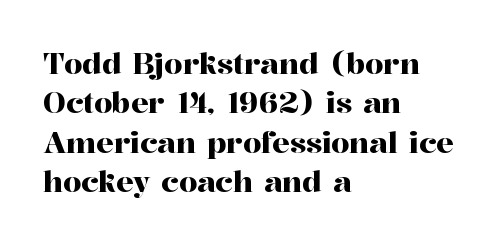
{"serif": "yes", "italic": "no", "width": "normal", "stroke_contrast": "high", "x_height": "medium", "monospaced": "no", "underline": "no", "align": "left", "line_spacing": "normal", "line_spacing_ratio": 1.36, "letter_spacing": "normal", "letter_spacing_em": 0.0, "glyph_px": 29}
